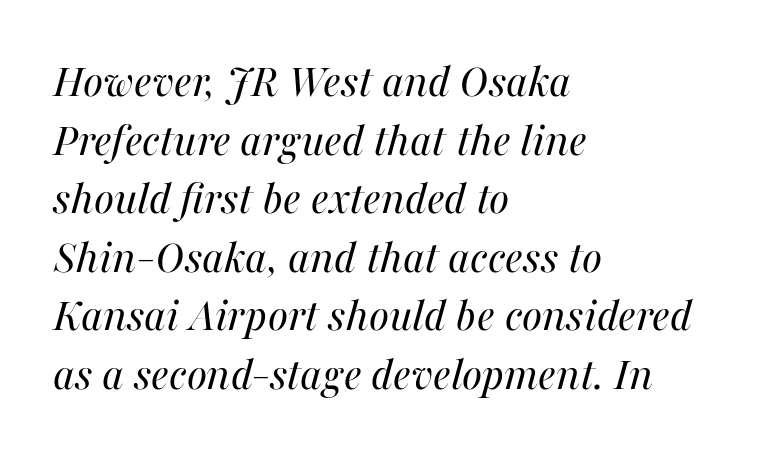
The image shows 48 px regular-weight type, italic (leaning right); set left-aligned, line spacing 1.22x, normal letter spacing, not underlined; medium stroke contrast and a medium x-height.
